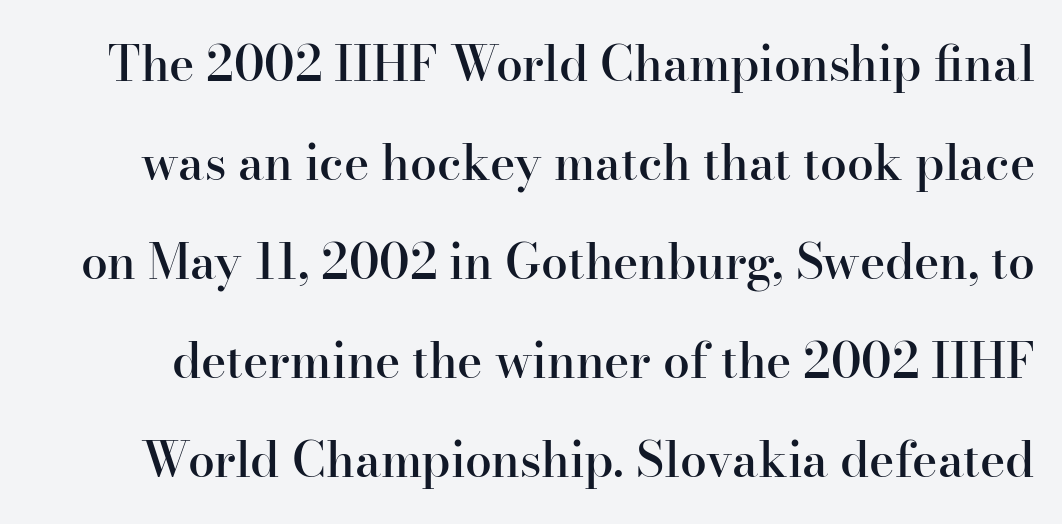
{"serif": "yes", "italic": "no", "bold": "semi", "weight": "semibold", "width": "normal", "stroke_contrast": "high", "x_height": "small", "monospaced": "no", "underline": "no", "line_spacing": "loose", "line_spacing_ratio": 2.06, "letter_spacing": "normal", "letter_spacing_em": 0.0, "glyph_px": 48}
